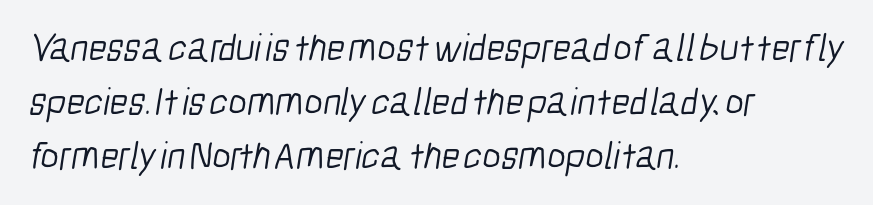
Think of a printed novel: that variable character pitch is what you see here. What's the leading like? Ordinary, nothing unusual. These lines stack with their left ends in a neat column. A quiet, ordinary-to-light weight characterises the typeface.
